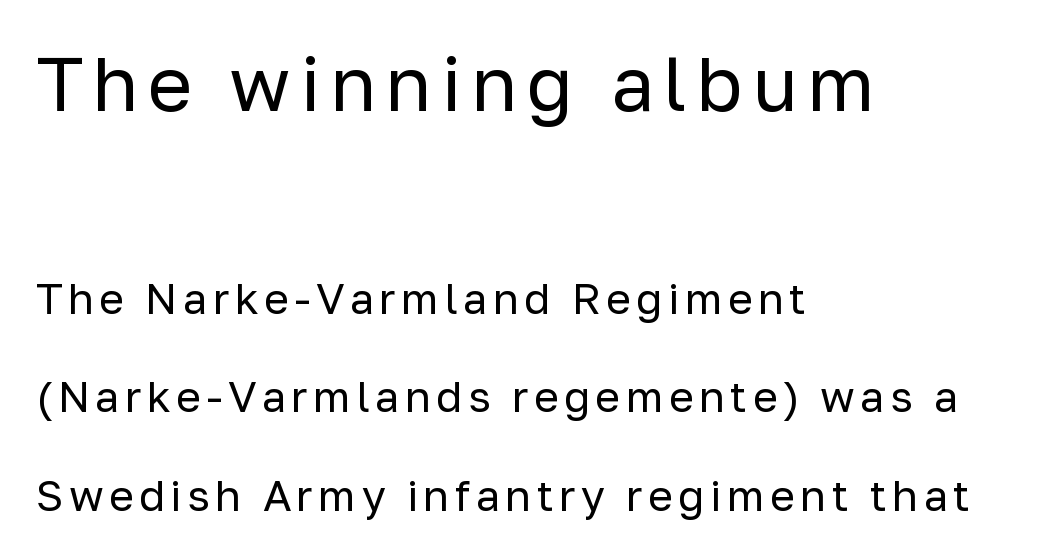
{"serif": "no", "italic": "no", "bold": "no", "weight": "regular", "width": "normal", "stroke_contrast": "low", "x_height": "medium", "monospaced": "no", "underline": "no", "align": "left", "line_spacing": "loose", "line_spacing_ratio": 2.29, "larger_block": "first", "size_ratio": 1.77, "glyph_px": 76}
